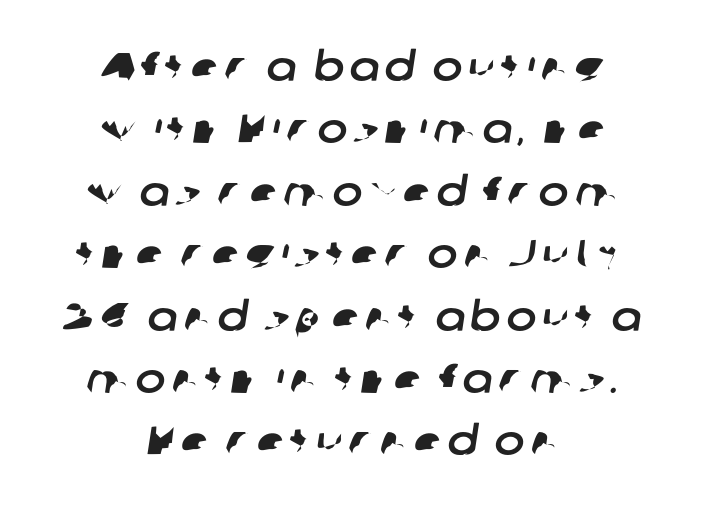
The image shows 40 px sans-serif type; set centered, normal line spacing (1.56x), not underlined; low stroke contrast and a medium x-height.
